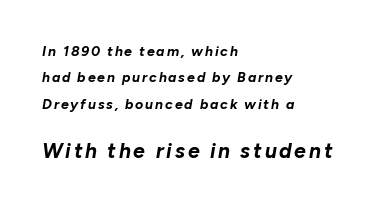
The image shows 21 px bold type, italic (leaning right); set left-aligned, line spacing 1.89x, not underlined; the second (bottom) block is 1.5x larger.
